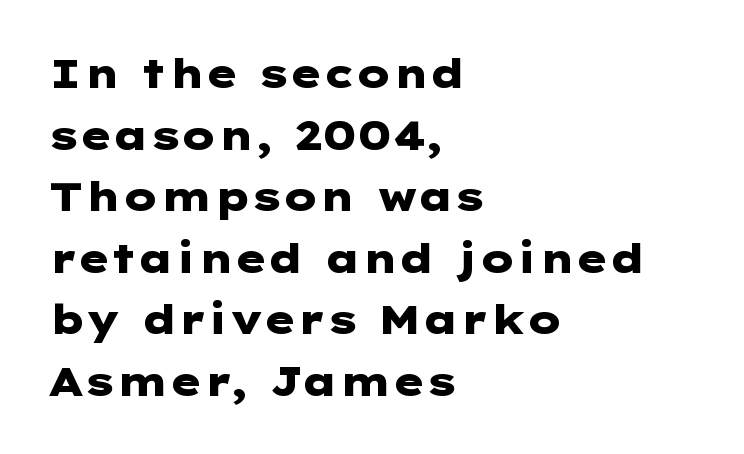
{"serif": "no", "italic": "no", "bold": "yes", "weight": "heavy", "width": "wide", "stroke_contrast": "low", "x_height": "medium", "underline": "no", "align": "left", "line_spacing": "normal", "line_spacing_ratio": 1.54, "letter_spacing": "normal", "letter_spacing_em": 0.0, "glyph_px": 40}
